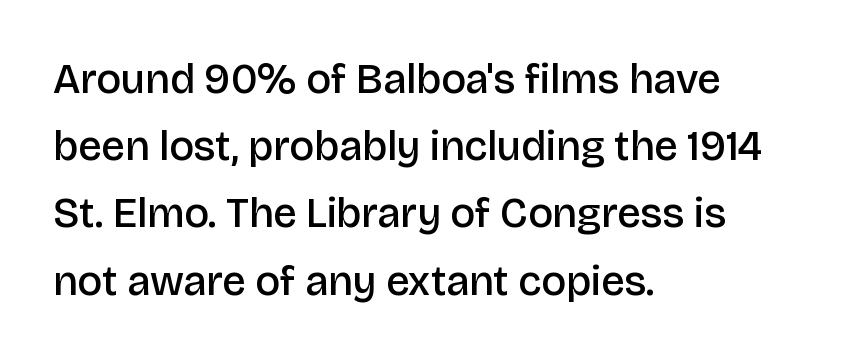
Q: Is the text bold? A: Semi-bold.
Q: Is the text italic (slanted)? A: No, it is upright.
Q: Is the typeface a serif or a sans-serif typeface? A: Sans-serif.
Q: Is the text underlined? A: No.
Q: How is the paragraph aligned? A: Left-aligned.
Q: Is the spacing between letters normal or unusually wide? A: Normal.
Q: Is the spacing between lines tight, normal or loose? A: Normal.
Q: Width (condensed, normal, or wide)? A: Normal.
Q: Stroke contrast? A: Low.
Q: x-height? A: Large.
Q: Monospaced? A: No.
